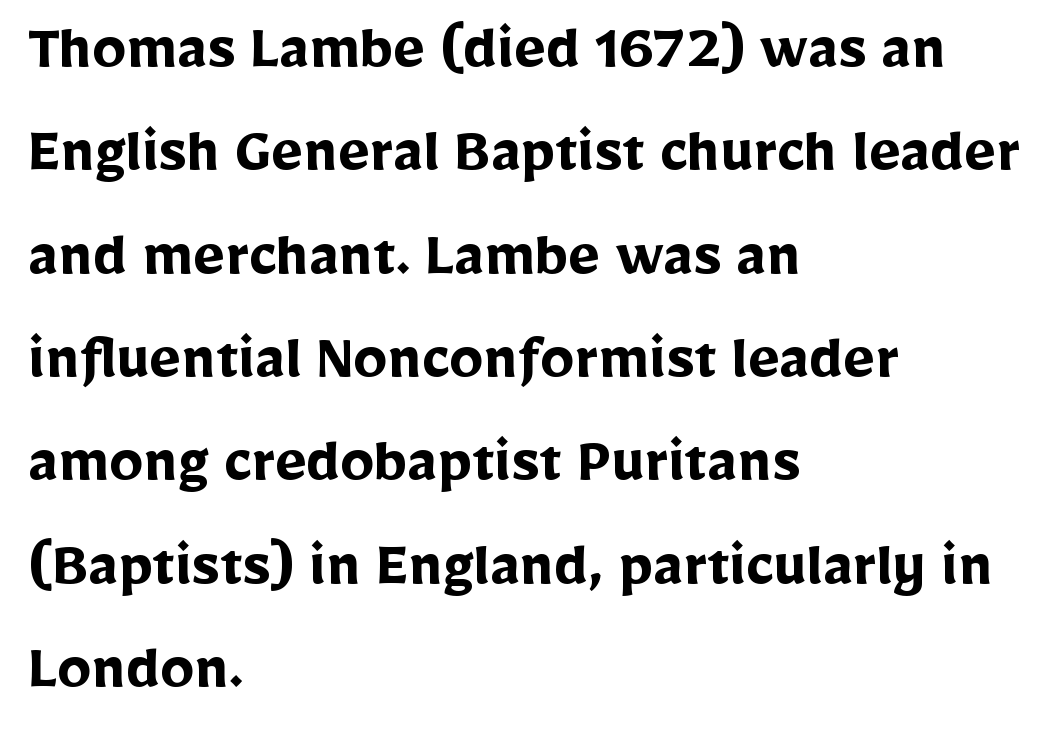
The image shows 68 px semibold sans-serif type, upright; set left-aligned, normal line spacing (1.52x), normal letter spacing, not underlined; low stroke contrast and a medium x-height.
